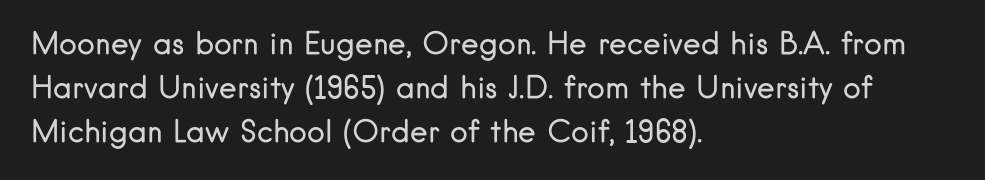
The image shows 30 px regular-weight sans-serif type, upright; set left-aligned, normal line spacing (1.46x), normal letter spacing, not underlined; low stroke contrast and a small x-height.
